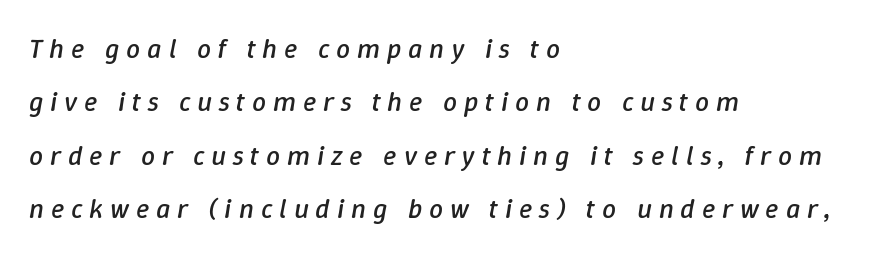
Q: Is the text bold? A: No.
Q: Is the text italic (slanted)? A: Yes, it leans right by about 9 degrees.
Q: Is the text underlined? A: No.
Q: How is the paragraph aligned? A: Left-aligned.
Q: Is the spacing between letters normal or unusually wide? A: Unusually wide.
Q: Is the spacing between lines tight, normal or loose? A: Loose.
Q: Width (condensed, normal, or wide)? A: Normal.
Q: Stroke contrast? A: Low.
Q: x-height? A: Medium.
Q: Monospaced? A: No.
